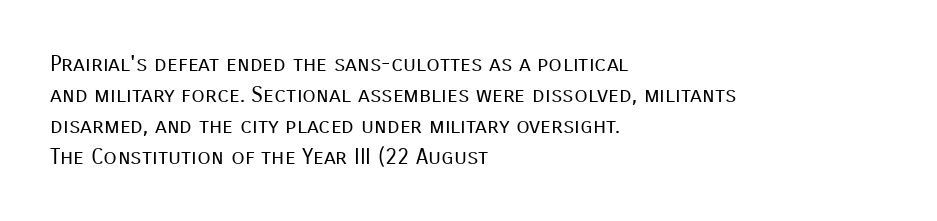
The words here are not underlined. Default kerning and tracking; the words read as compact shapes. The paragraph shown leans on its left margin. Posture: straight, roman, zero tilt. Vertical stems look standard width or narrower in stroke. Vertical spacing — default.
